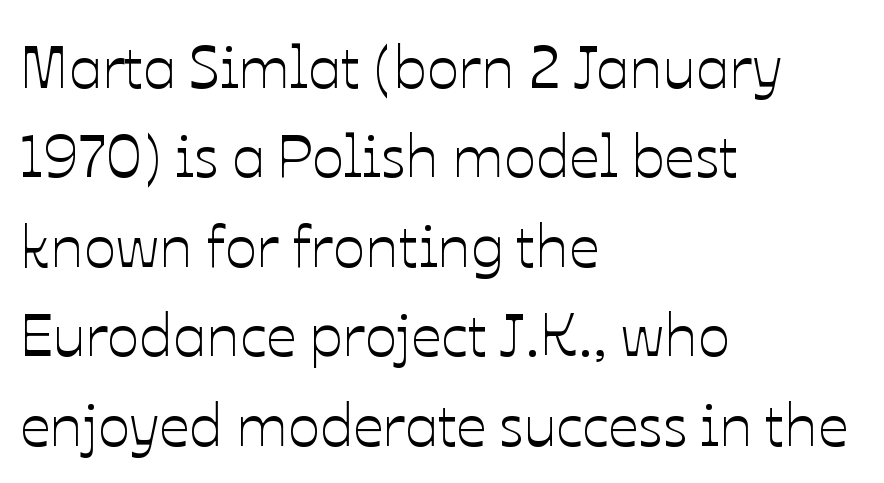
Q: Is the text italic (slanted)? A: No, it is upright.
Q: Is the text underlined? A: No.
Q: How is the paragraph aligned? A: Left-aligned.
Q: Is the spacing between letters normal or unusually wide? A: Normal.
Q: Is the spacing between lines tight, normal or loose? A: Normal.
Q: Width (condensed, normal, or wide)? A: Normal.
Q: Stroke contrast? A: Low.
Q: x-height? A: Medium.
Q: Monospaced? A: No.
